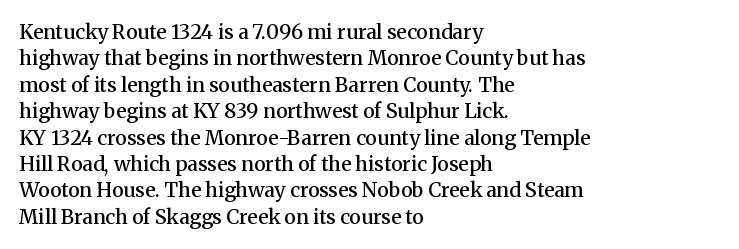
Q: Is the text bold? A: Semi-bold.
Q: Is the text italic (slanted)? A: No, it is upright.
Q: Is the text underlined? A: No.
Q: How is the paragraph aligned? A: Left-aligned.
Q: Is the spacing between letters normal or unusually wide? A: Normal.
Q: Is the spacing between lines tight, normal or loose? A: Normal.
